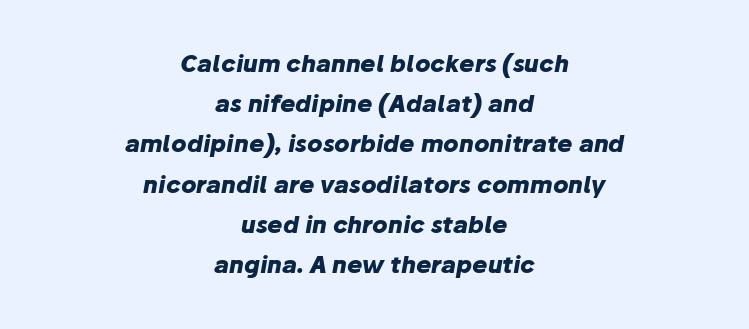
{"italic": "yes", "lean": "right", "slant_degrees": 10, "bold": "yes", "underline": "no", "align": "center", "line_spacing_ratio": 1.75, "letter_spacing": "normal", "letter_spacing_em": 0.0, "glyph_px": 23}
